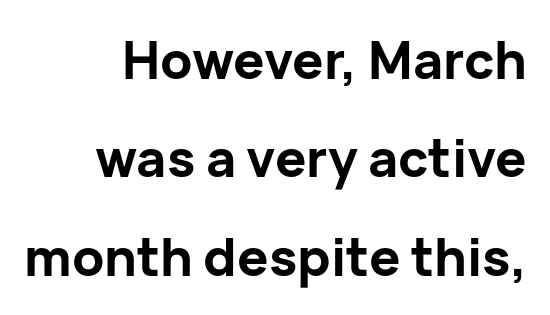
{"serif": "no", "italic": "no", "bold": "yes", "weight": "bold", "width": "normal", "stroke_contrast": "low", "x_height": "medium", "monospaced": "no", "underline": "no", "align": "right", "line_spacing_ratio": 1.89, "letter_spacing": "normal", "letter_spacing_em": 0.0, "glyph_px": 52}
